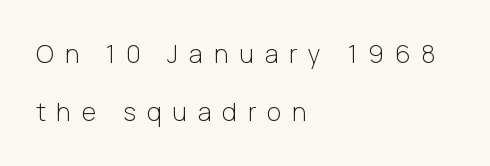
The image shows 25 px text type, upright; set left-aligned, loose line spacing (2.34x), unusually wide letter spacing (+0.44 em), not underlined.
